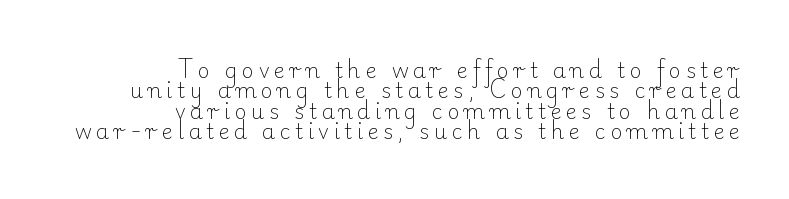
The typesetter chose a ragged-left arrangement here. Students, note that the glyphs here are deliberately spaced far apart. Unmarked baselines from the first word to the last. Vertical spacing — tight. Weight: not bold — regular or lighter. Italic? Not at all — the glyphs are vertical.
